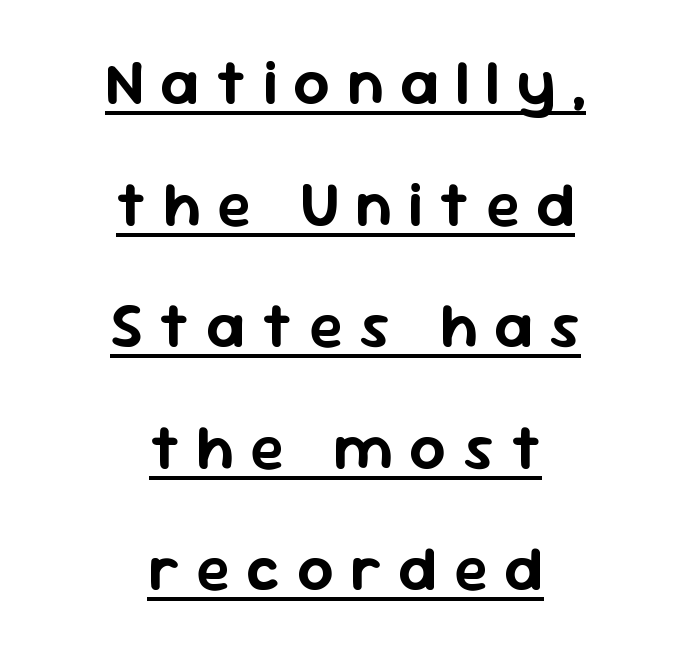
This rendering uses center alignment, leaving both contours irregular but symmetric. In terms of posture, this sample is upright. The letters advance in unequal steps, a hallmark of proportional type. Emphasis is given by a line drawn under the lettering.
